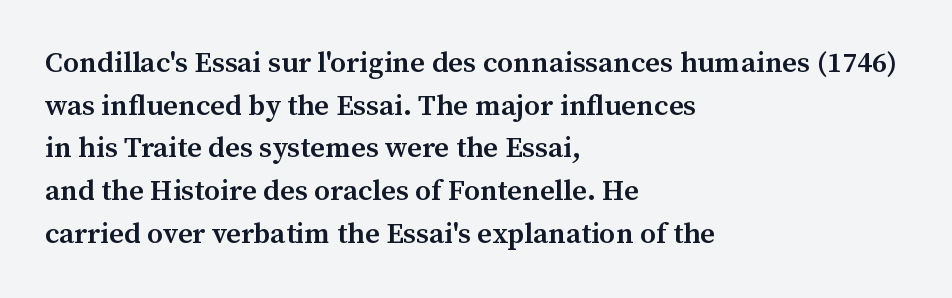
{"serif": "yes", "italic": "no", "bold": "semi", "weight": "semibold", "width": "normal", "stroke_contrast": "medium", "x_height": "medium", "monospaced": "no", "underline": "no", "align": "left", "line_spacing": "normal", "line_spacing_ratio": 1.47, "letter_spacing": "normal", "letter_spacing_em": 0.0, "glyph_px": 29}
